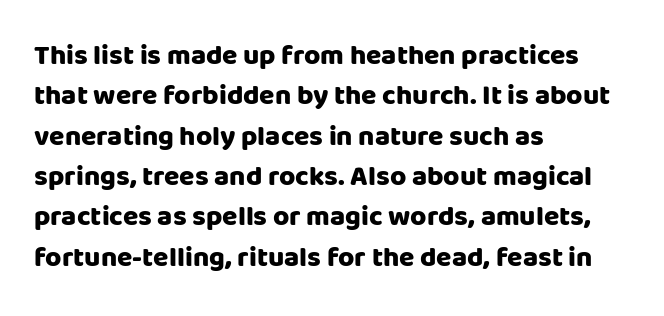
Q: Is the text bold? A: Yes.
Q: Is the text italic (slanted)? A: No, it is upright.
Q: Is the typeface a serif or a sans-serif typeface? A: Sans-serif.
Q: Is the text underlined? A: No.
Q: How is the paragraph aligned? A: Left-aligned.
Q: Is the spacing between letters normal or unusually wide? A: Normal.
Q: Is the spacing between lines tight, normal or loose? A: Normal.
Q: Width (condensed, normal, or wide)? A: Normal.
Q: Stroke contrast? A: Low.
Q: x-height? A: Large.
Q: Monospaced? A: No.
